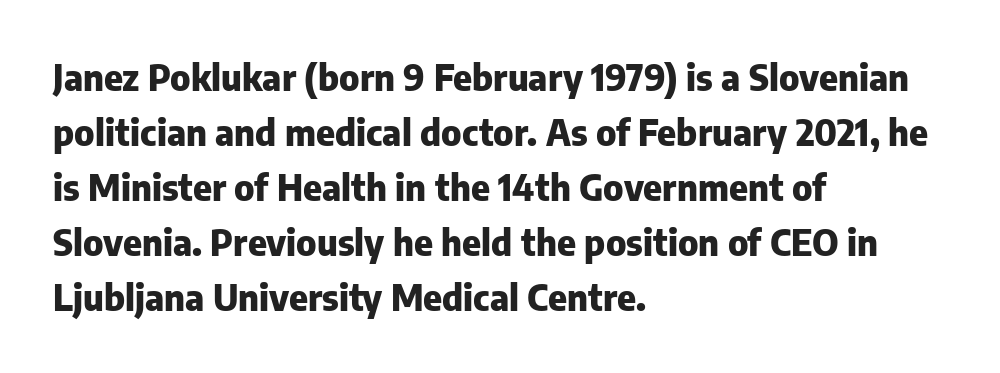
{"serif": "no", "italic": "no", "bold": "yes", "weight": "heavy", "width": "normal", "stroke_contrast": "low", "x_height": "medium", "monospaced": "no", "underline": "no", "align": "left", "line_spacing": "normal", "line_spacing_ratio": 1.53, "letter_spacing": "normal", "letter_spacing_em": 0.0, "glyph_px": 36}
